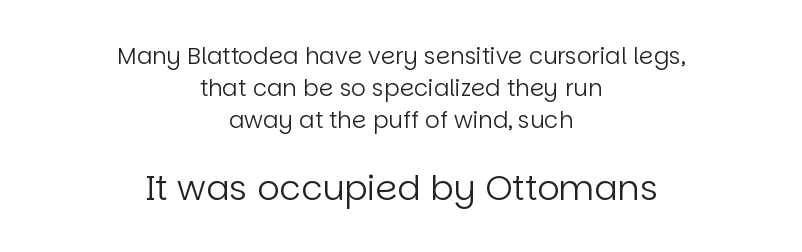
{"serif": "no", "italic": "no", "bold": "no", "weight": "regular", "width": "normal", "stroke_contrast": "low", "x_height": "large", "monospaced": "no", "underline": "no", "align": "center", "line_spacing": "normal", "line_spacing_ratio": 1.39, "letter_spacing": "normal", "letter_spacing_em": 0.0, "larger_block": "second", "size_ratio": 1.52, "glyph_px": 35}
